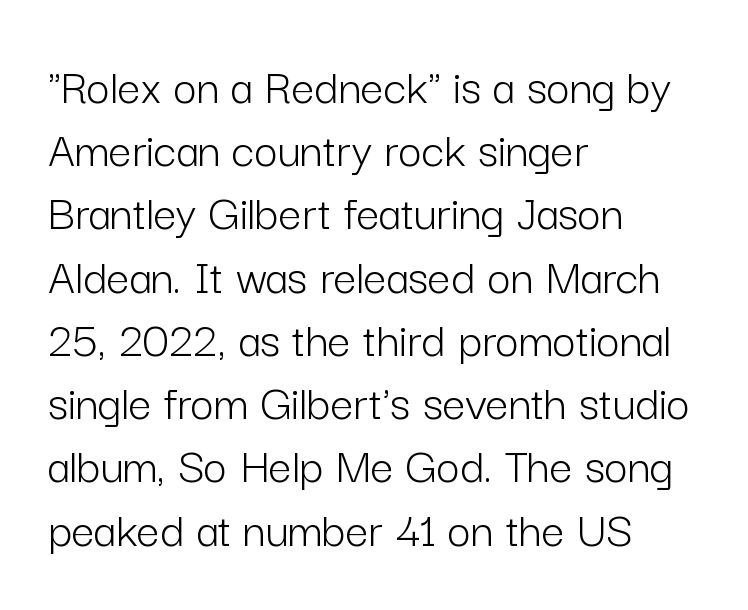
The image shows 51 px light sans-serif type, upright; set left-aligned, line spacing 1.24x, normal letter spacing, not underlined; low stroke contrast and a medium x-height.
